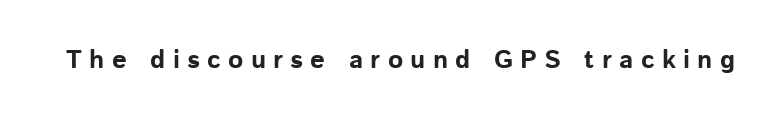
Every stem runs plumb, perpendicular to the baseline. Honestly, there is no underline to notice here at all. Heft: maximum for text — a bold. The face used here is rendered with a markedly widened letterfit.
